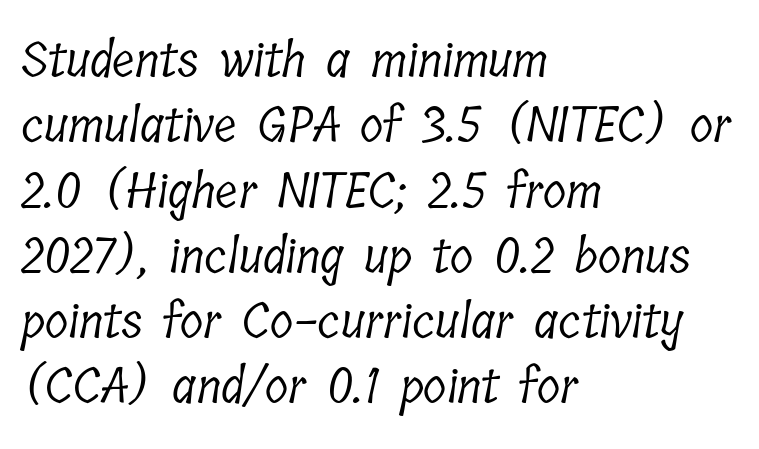
The characters display serif detailing at their extremities. Nothing unusual about the tracking: characters are spaced as the font intends. Is the block centered? No — it sits flush against the left margin. No extra ink here — the face is not bold.
